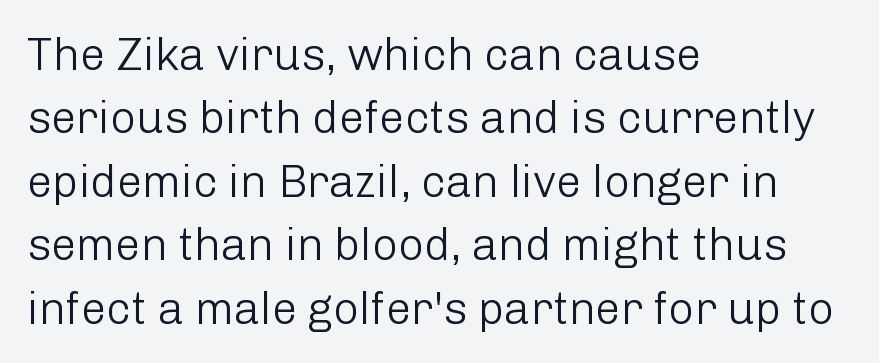
The image shows 45 px light sans-serif type, upright; set left-aligned, normal line spacing (1.41x), normal letter spacing, not underlined; low stroke contrast and a medium x-height.
